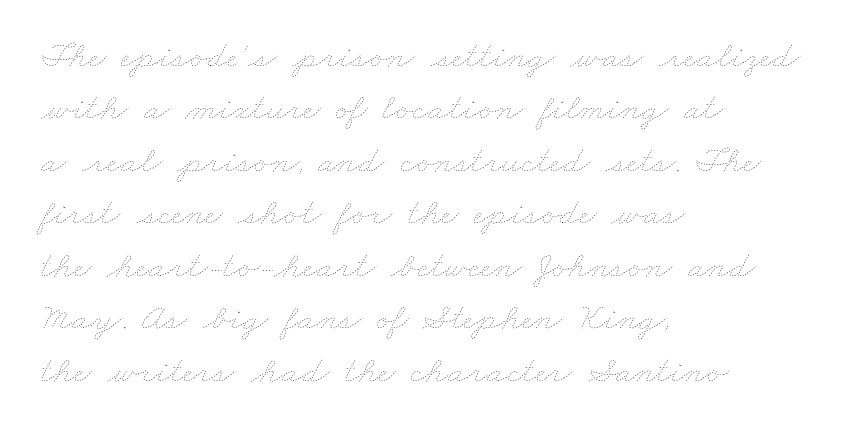
What's the leading like? Ordinary, nothing unusual. Each letter keeps its own natural width here, so spacing adapts to shape. The face used here is rendered with its standard letterfit. This is not heavy type; no bold has been used.
